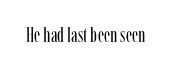
The image shows 20 px text type, upright; set normal letter spacing, not underlined.
